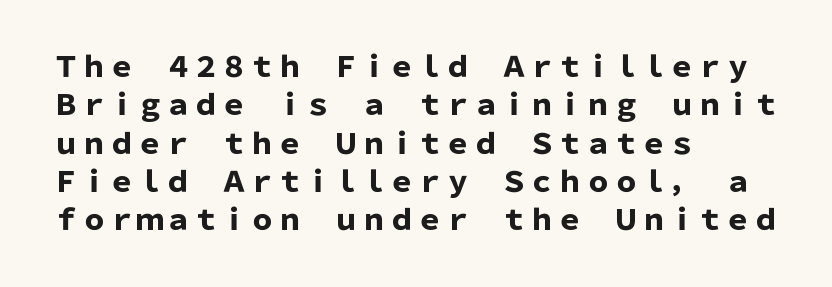
The image shows 28 px heavy sans-serif type, upright; set left-aligned, normal line spacing (1.37x), normal letter spacing, not underlined; low stroke contrast and a medium x-height.
